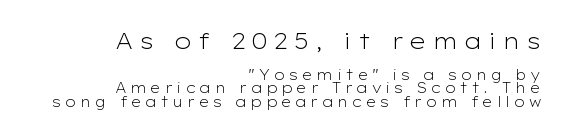
The image shows 22 px text type, upright; set right-aligned, tight line spacing (0.96x), unusually wide letter spacing (+0.25 em), not underlined; the first (top) block is 1.57x larger.
